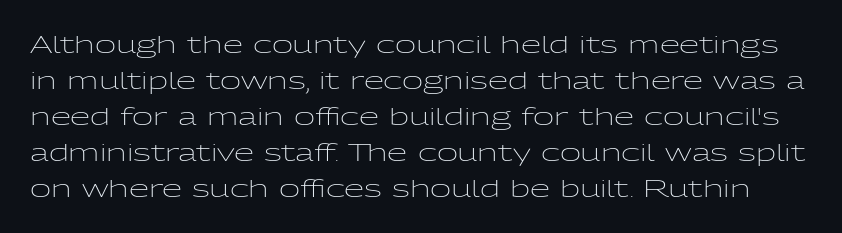
{"italic": "no", "bold": "no", "underline": "no", "line_spacing": "normal", "line_spacing_ratio": 1.56, "letter_spacing": "normal", "letter_spacing_em": 0.0, "glyph_px": 23}
